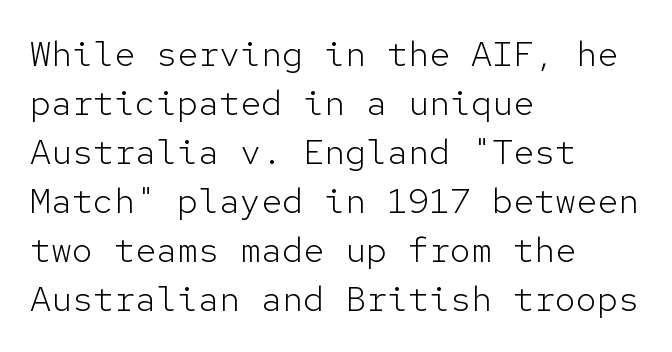
Q: Is the text bold? A: No.
Q: Is the text italic (slanted)? A: No, it is upright.
Q: Is the typeface a serif or a sans-serif typeface? A: Sans-serif.
Q: Is the text underlined? A: No.
Q: How is the paragraph aligned? A: Left-aligned.
Q: Is the spacing between letters normal or unusually wide? A: Normal.
Q: Is the spacing between lines tight, normal or loose? A: Normal.
Q: Width (condensed, normal, or wide)? A: Normal.
Q: Stroke contrast? A: Low.
Q: x-height? A: Medium.
Q: Monospaced? A: Yes.
